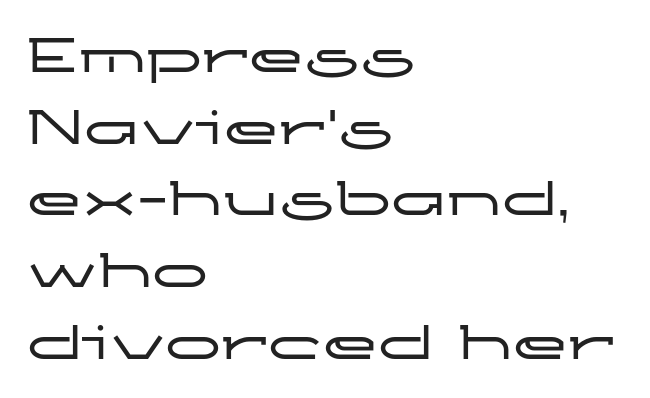
{"serif": "no", "italic": "no", "width": "wide", "stroke_contrast": "low", "x_height": "medium", "monospaced": "no", "underline": "no", "align": "left", "line_spacing": "normal", "line_spacing_ratio": 1.28, "letter_spacing": "normal", "letter_spacing_em": 0.0, "glyph_px": 56}
